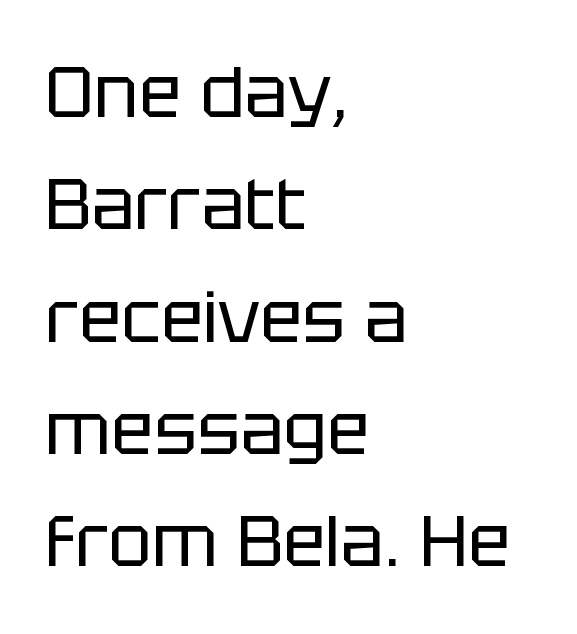
What stands out about the letter spacing? Nothing — it is the standard amount. Letterform terminals end flat and unadorned throughout the passage. The font's upright variant was chosen for this text. Evenly set lines give the paragraph a standard silhouette. The space directly below the letters is spotless.
